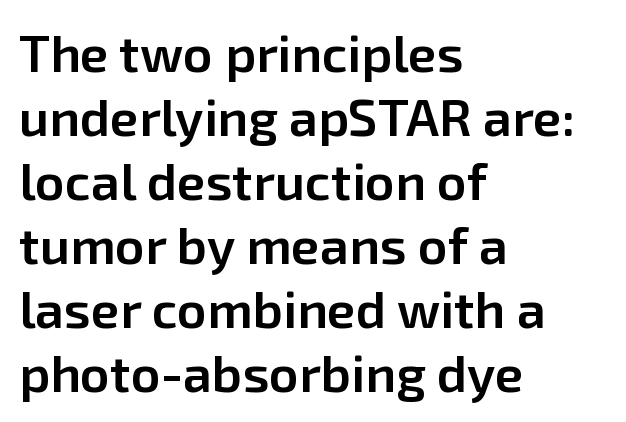
{"serif": "no", "italic": "no", "bold": "semi", "weight": "semibold", "width": "normal", "stroke_contrast": "low", "x_height": "medium", "monospaced": "no", "underline": "no", "align": "left", "line_spacing_ratio": 1.23, "letter_spacing": "normal", "letter_spacing_em": 0.0, "glyph_px": 52}
